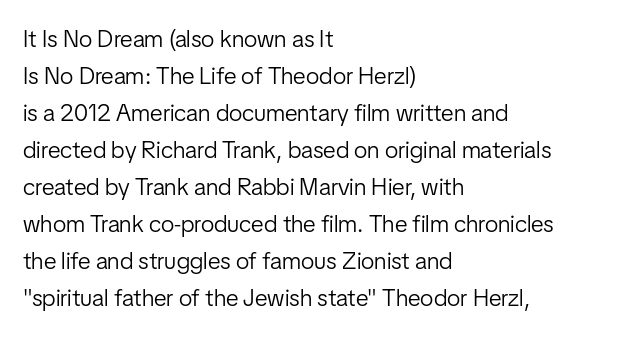
{"italic": "no", "bold": "no", "underline": "no", "align": "left", "line_spacing": "normal", "line_spacing_ratio": 1.54, "letter_spacing": "normal", "letter_spacing_em": 0.0, "glyph_px": 24}
